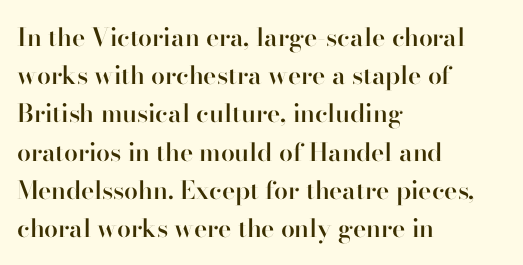
How heavy is the stroke? Medium-heavy — a semibold, shy of bold. Summary of vertical rhythm: regular, with standard interline spacing. Underline: absent. Inter-character spacing is left at the font's built-in metrics. A student would call this left alignment; a typographer would say flush left, rag right. Italic? Not at all — the glyphs are vertical.
